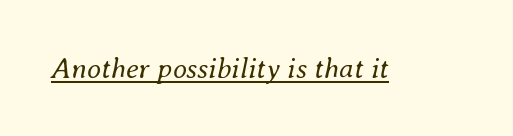
{"italic": "yes", "lean": "right", "slant_degrees": 8, "bold": "no", "weight": "regular", "width": "normal", "stroke_contrast": "medium", "x_height": "small", "monospaced": "no", "underline": "yes", "letter_spacing": "normal", "letter_spacing_em": 0.0, "glyph_px": 29}
